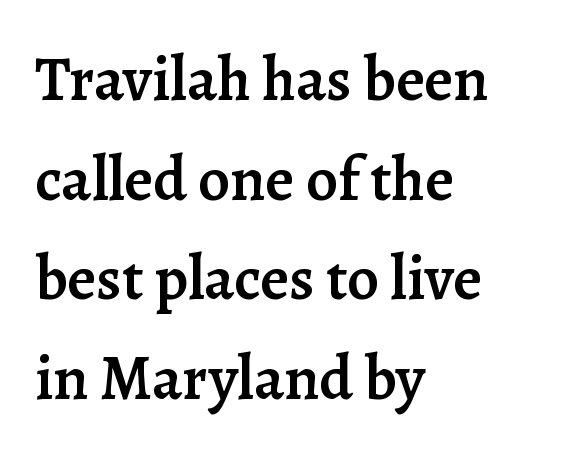
These lines are rendered in a variable-pitch font. A normal amount of white space separates one row of letters from the next. The type is set solid horizontally, with unmodified tracking. No word sits above an underline. The typography opts for an upright posture over an oblique one.
